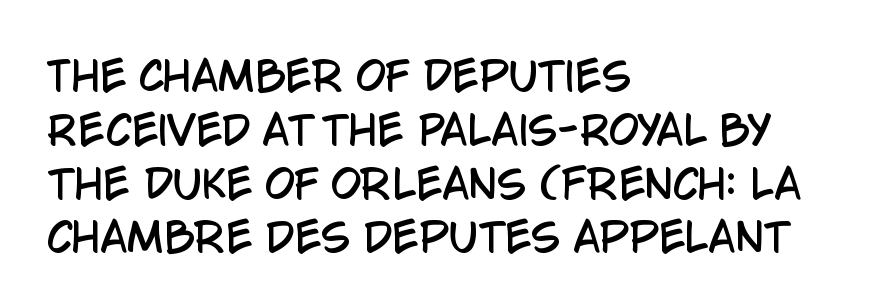
Q: Is the text italic (slanted)? A: No, it is upright.
Q: Is the typeface a serif or a sans-serif typeface? A: Sans-serif.
Q: Is the text underlined? A: No.
Q: How is the paragraph aligned? A: Left-aligned.
Q: Is the spacing between letters normal or unusually wide? A: Normal.
Q: Is the spacing between lines tight, normal or loose? A: Normal.
Q: Width (condensed, normal, or wide)? A: Condensed.
Q: Stroke contrast? A: Low.
Q: x-height? A: Large.
Q: Monospaced? A: No.
